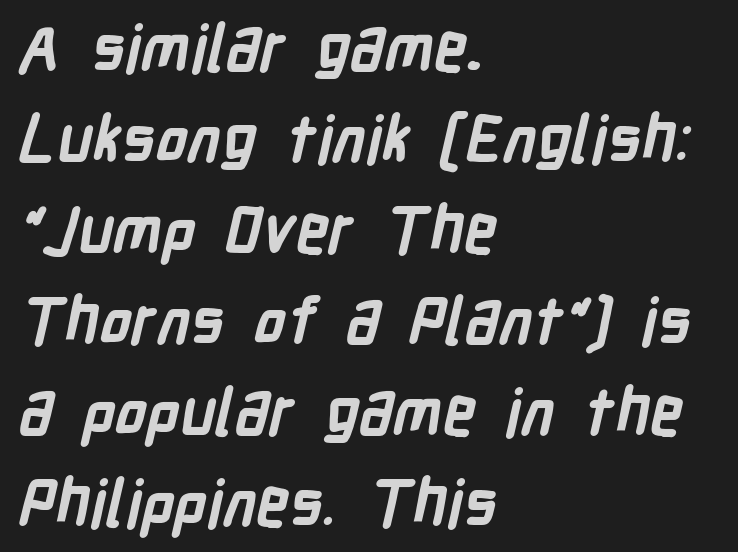
Q: Is the text bold? A: Yes.
Q: Is the typeface a serif or a sans-serif typeface? A: Sans-serif.
Q: Is the text underlined? A: No.
Q: How is the paragraph aligned? A: Left-aligned.
Q: Is the spacing between letters normal or unusually wide? A: Normal.
Q: Is the spacing between lines tight, normal or loose? A: Normal.
Q: Width (condensed, normal, or wide)? A: Condensed.
Q: Stroke contrast? A: Low.
Q: x-height? A: Medium.
Q: Monospaced? A: No.
